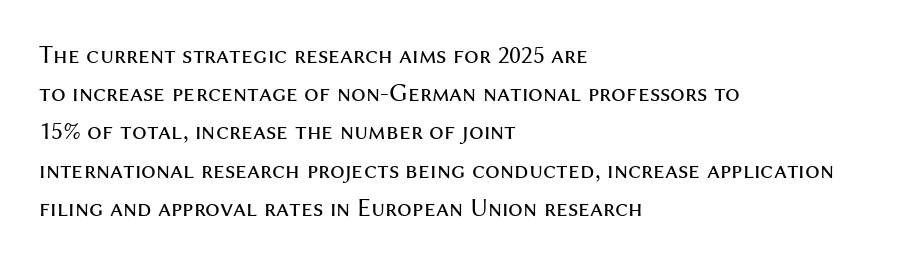
The image shows 26 px text type, upright; set left-aligned, normal line spacing (1.47x), normal letter spacing, not underlined.
